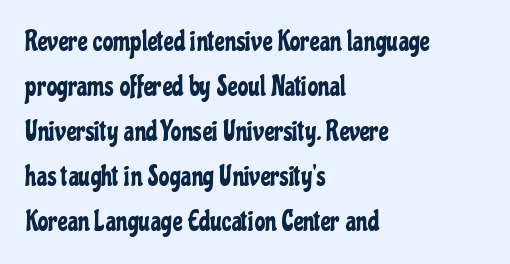
{"italic": "no", "underline": "no", "align": "left", "line_spacing": "normal", "line_spacing_ratio": 1.67, "letter_spacing": "normal", "letter_spacing_em": 0.0, "glyph_px": 27}
